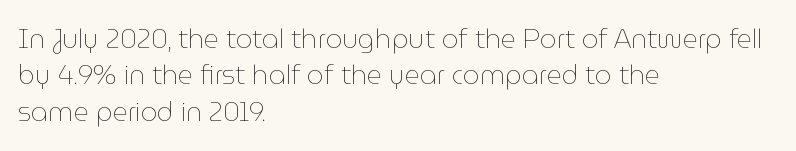
The image shows 26 px text type, upright; set left-aligned, normal line spacing (1.4x), normal letter spacing, not underlined.
